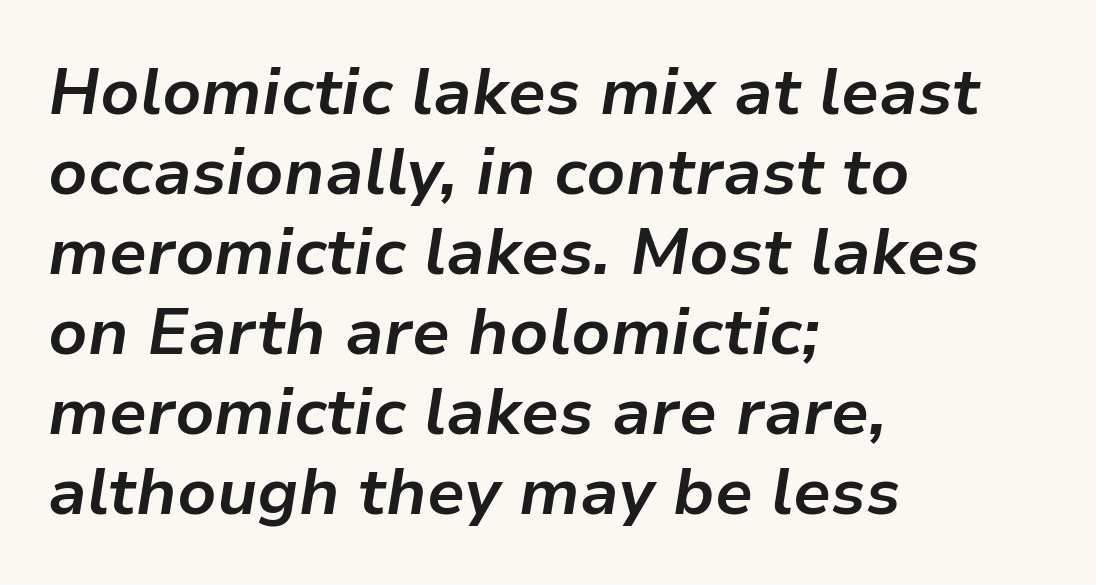
These lines keep a tight, regular rhythm from letter to letter. Line starts are locked; line ends wander. Notice how the stems are inclined rather than vertical — that's the hallmark of italics. Check under the words: just untouched page. The letters advance in unequal steps, a hallmark of proportional type.
